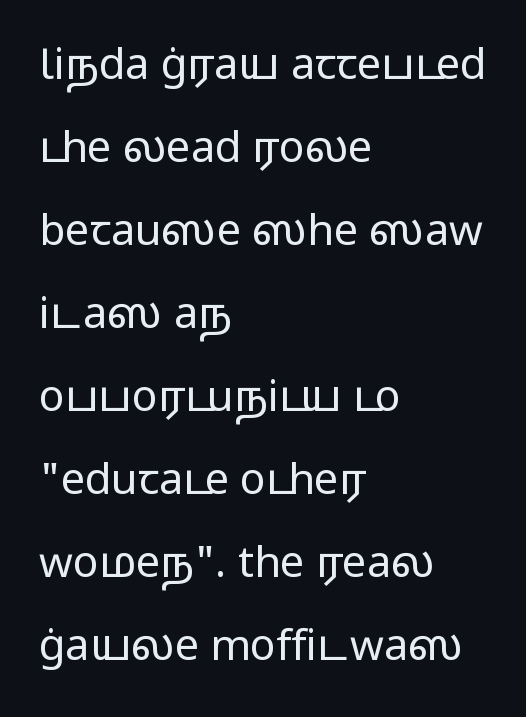
Q: Is the text bold? A: No.
Q: Is the text italic (slanted)? A: No, it is upright.
Q: Is the typeface a serif or a sans-serif typeface? A: Sans-serif.
Q: Is the text underlined? A: No.
Q: How is the paragraph aligned? A: Left-aligned.
Q: Is the spacing between letters normal or unusually wide? A: Normal.
Q: Is the spacing between lines tight, normal or loose? A: Loose.
Q: Width (condensed, normal, or wide)? A: Wide.
Q: Stroke contrast? A: Low.
Q: x-height? A: Medium.
Q: Monospaced? A: No.
